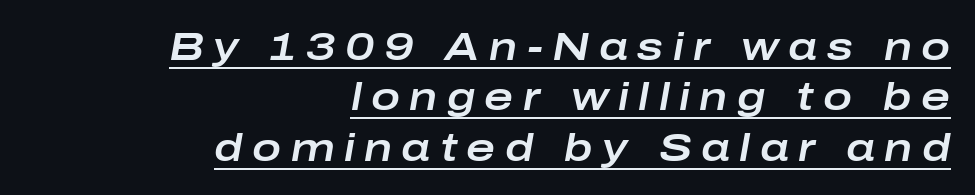
These lines are rendered in a variable-pitch font. Interline gaps are of average width in this sample. The letters are spread apart with noticeably loose tracking. Yep, that's italic — everything's leaning. The passage is arranged like a letterhead date or caption credit — flush right. Notice how a bar underscores the lettering throughout.
